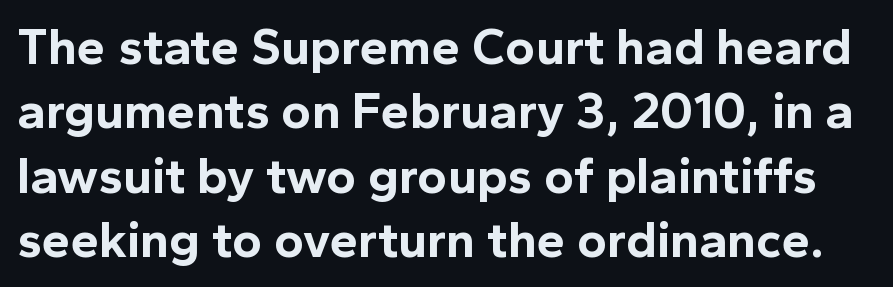
You can tell it's not italic because the verticals are truly vertical. Each word holds together tightly as a unit, with standard inter-letter gaps. The typeface chosen for these lines omits serifs. Honestly, the row spacing looks completely unremarkable. Note the varied advance widths — an 'i' is clearly narrower than an 'm'.
